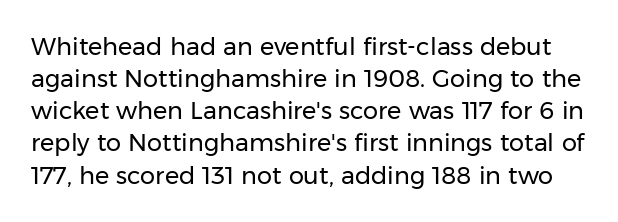
The image shows 24 px text type, upright; set normal line spacing (1.34x), normal letter spacing, not underlined.
